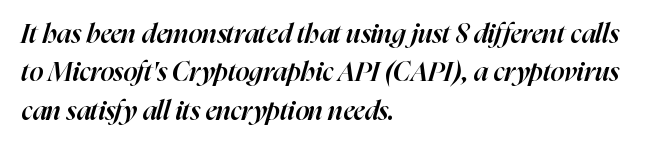
Looking at the ascenders, they clearly lean. Standard letterfit; no display-style spreading of the glyphs. The compositor pushed each line to the left boundary. Strokes here are thickened, but only to semibold level.
